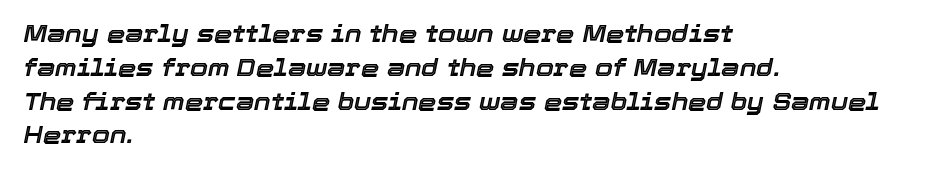
Q: Is the text italic (slanted)? A: Yes, it leans right by about 12 degrees.
Q: Is the text underlined? A: No.
Q: How is the paragraph aligned? A: Left-aligned.
Q: Is the spacing between letters normal or unusually wide? A: Normal.
Q: Is the spacing between lines tight, normal or loose? A: Normal.
